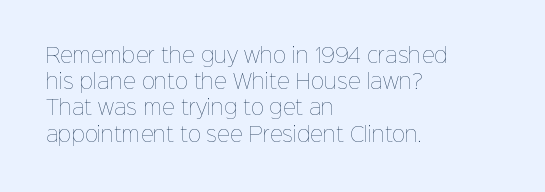
No chunkiness to these letters — they're not bold. Alignment: flush left. Do the letters lean? They stand straight. Horizontal bands of white between lines are of average thickness. Has an underline been added? It has not. Is the letter spacing exaggerated? No — it looks like the ordinary default.
